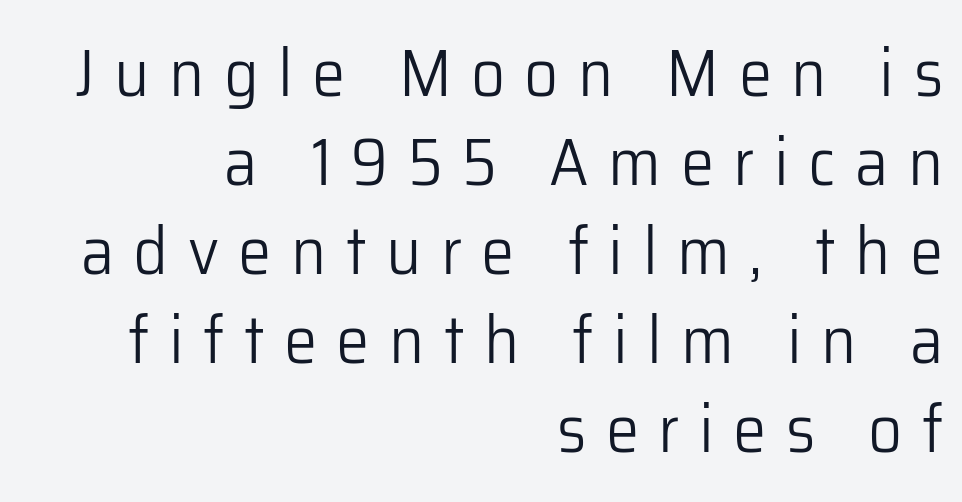
{"serif": "no", "italic": "no", "bold": "no", "weight": "light", "width": "normal", "stroke_contrast": "low", "x_height": "medium", "monospaced": "no", "underline": "no", "align": "right", "line_spacing": "normal", "line_spacing_ratio": 1.33, "letter_spacing": "wide", "letter_spacing_em": 0.29, "glyph_px": 67}
